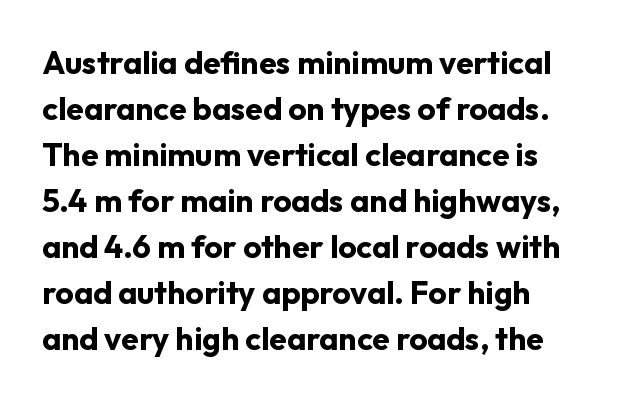
This sample uses a sans-serif face. Nothing unusual about the tracking: characters are spaced as the font intends. The specimen reads as upright at a glance. Descenders hang freely into open space. Spacing verdict: proportional, widths tailored to each character. Is the block centered? No — it sits flush against the left margin.
